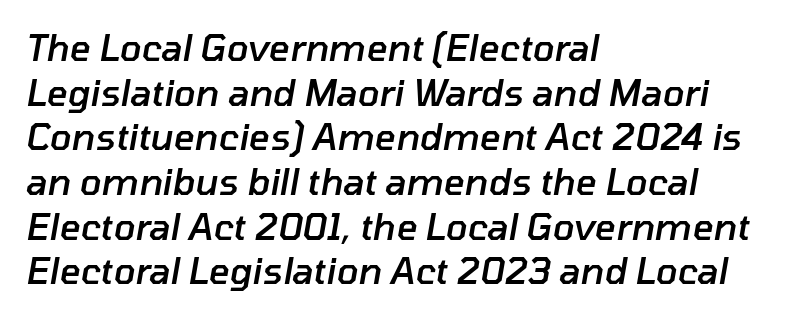
Glance below the letters and you will spot only blank space. The letters sit at their default tracking, neither squeezed nor spread. Note the varied advance widths — an 'i' is clearly narrower than an 'm'. Its strokes are somewhat broadened, the hallmark of semibold type.
